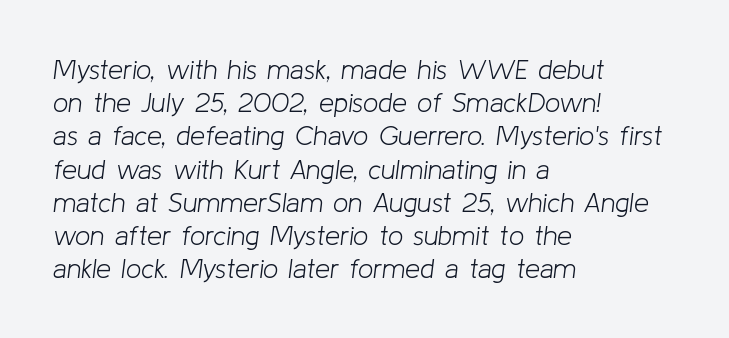
The face used here is rendered with its standard letterfit. Nothing heavy about these letters — not bold at all. Quick note: italic. Line beginnings align vertically; line endings do not. Quick note: underline off.
